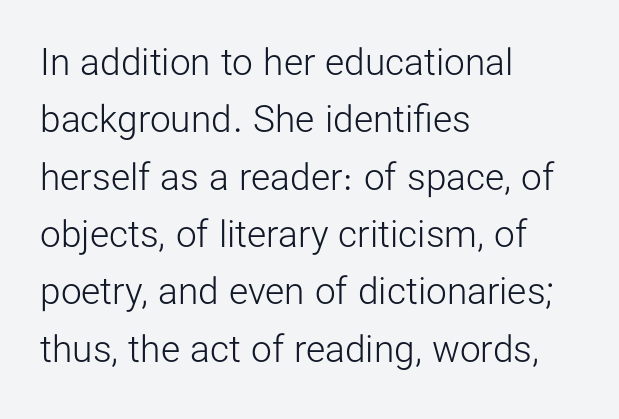
Q: Is the text bold? A: No.
Q: Is the text italic (slanted)? A: No, it is upright.
Q: Is the typeface a serif or a sans-serif typeface? A: Sans-serif.
Q: Is the text underlined? A: No.
Q: How is the paragraph aligned? A: Left-aligned.
Q: Is the spacing between letters normal or unusually wide? A: Normal.
Q: Is the spacing between lines tight, normal or loose? A: Normal.
Q: Width (condensed, normal, or wide)? A: Normal.
Q: Stroke contrast? A: Low.
Q: x-height? A: Medium.
Q: Monospaced? A: No.
